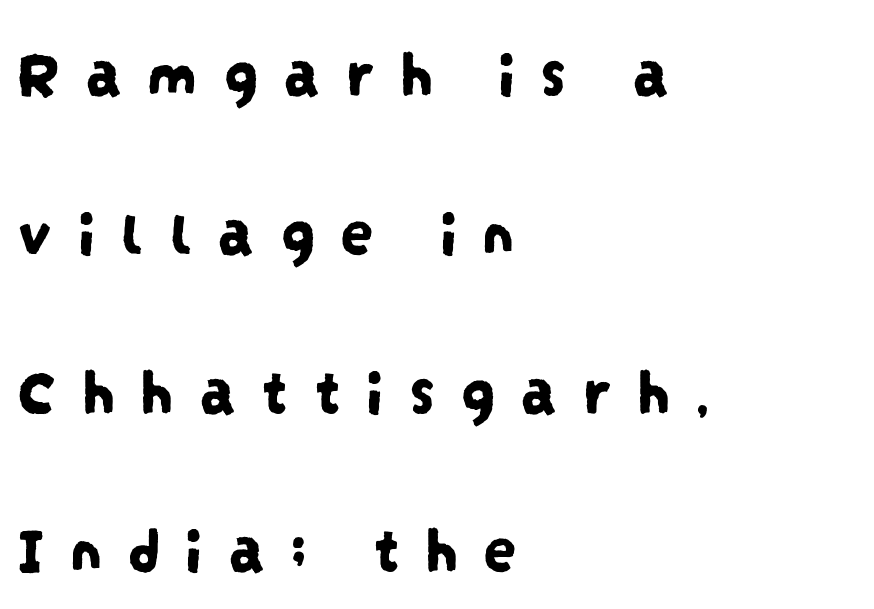
The image shows 67 px condensed sans-serif type; set left-aligned, loose line spacing (2.37x), unusually wide letter spacing (+0.37 em), not underlined; low stroke contrast and a large x-height.
